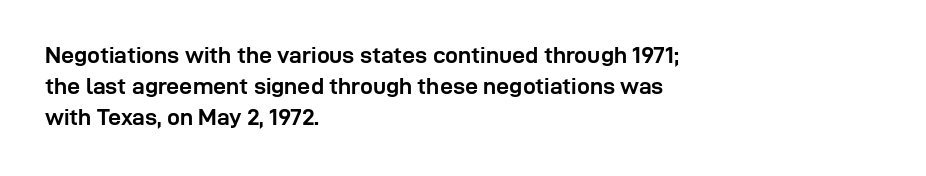
It's the straight-up-and-down kind of type. Descender tails drop into unmarked territory. Weight check: bold — yes, fully. Line beginnings align vertically; line endings do not.
